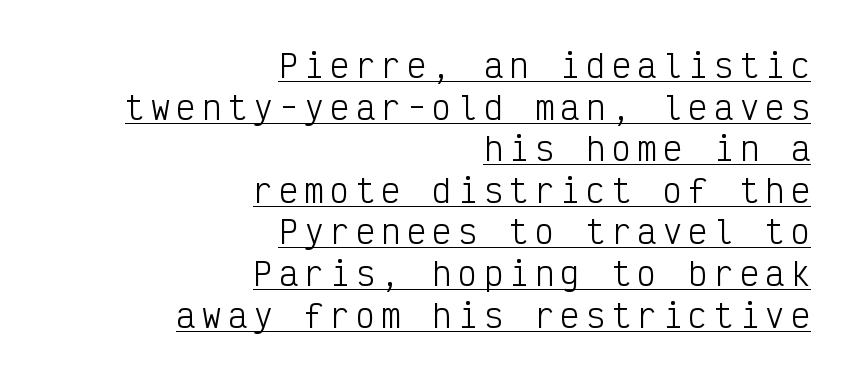
The image shows 32 px light, condensed sans-serif type, upright, monospaced; set right-aligned, normal line spacing (1.3x), unusually wide letter spacing (+0.2 em), underlined; low stroke contrast and a medium x-height.
